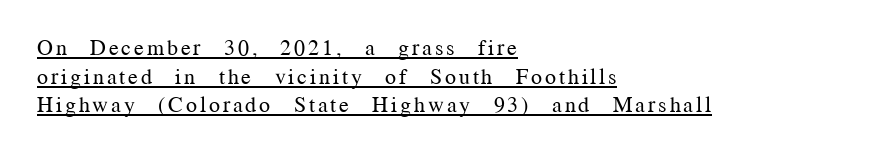
The image shows 22 px text type, upright; set left-aligned, normal line spacing (1.3x), underlined.
